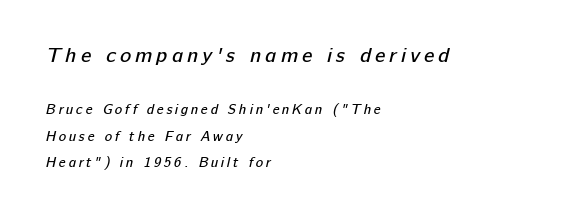
Q: Is the text bold? A: No.
Q: Is the text underlined? A: No.
Q: How is the paragraph aligned? A: Left-aligned.
Q: Is the spacing between lines tight, normal or loose? A: Loose.
Q: Which block of text is set in a larger size, the first (top) or the second (bottom)? A: The first (top) one.
